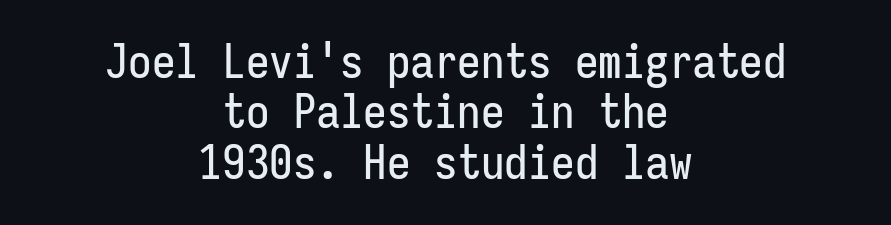
This rendering features lettering with no underline. Each line is balanced around a shared central axis. Typographically, this falls in the sans-serif category. You could call the tracking neutral — neither tight nor loose. Monospaced: the letters line up in strict vertical columns. The lettering stays uniformly vertical, giving the passage a roman look.
